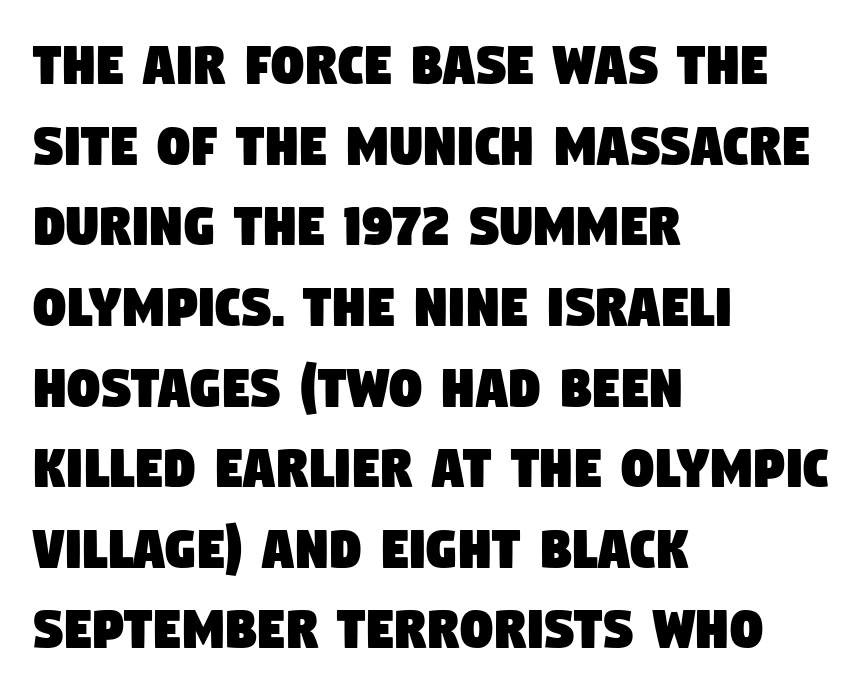
Q: Is the typeface a serif or a sans-serif typeface? A: Sans-serif.
Q: Is the text underlined? A: No.
Q: How is the paragraph aligned? A: Left-aligned.
Q: Is the spacing between letters normal or unusually wide? A: Normal.
Q: Is the spacing between lines tight, normal or loose? A: Normal.
Q: Width (condensed, normal, or wide)? A: Condensed.
Q: Stroke contrast? A: Low.
Q: x-height? A: Large.
Q: Monospaced? A: No.
